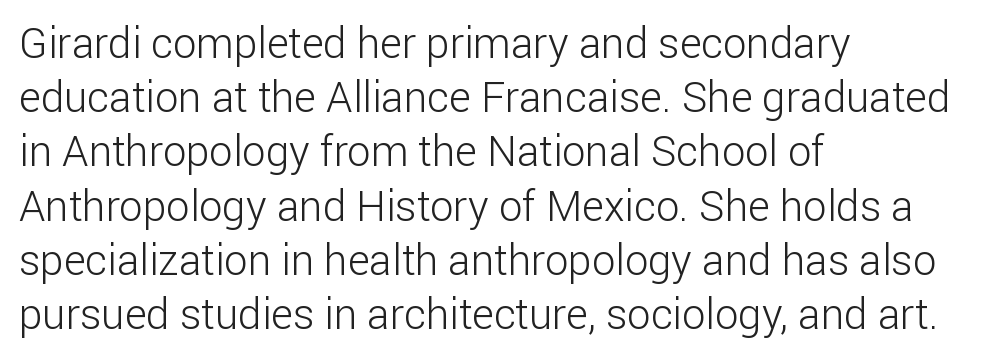
The image shows 42 px light sans-serif type, upright; set left-aligned, normal line spacing (1.29x), normal letter spacing, not underlined; low stroke contrast and a medium x-height.
